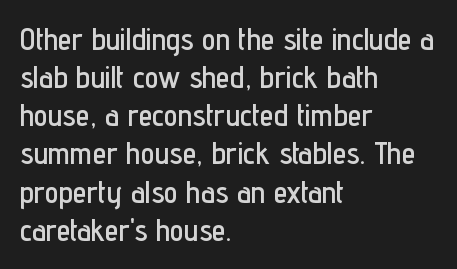
Q: Is the text italic (slanted)? A: No, it is upright.
Q: Is the typeface a serif or a sans-serif typeface? A: Sans-serif.
Q: Is the text underlined? A: No.
Q: How is the paragraph aligned? A: Left-aligned.
Q: Is the spacing between letters normal or unusually wide? A: Normal.
Q: Width (condensed, normal, or wide)? A: Condensed.
Q: Stroke contrast? A: Low.
Q: x-height? A: Medium.
Q: Monospaced? A: No.
